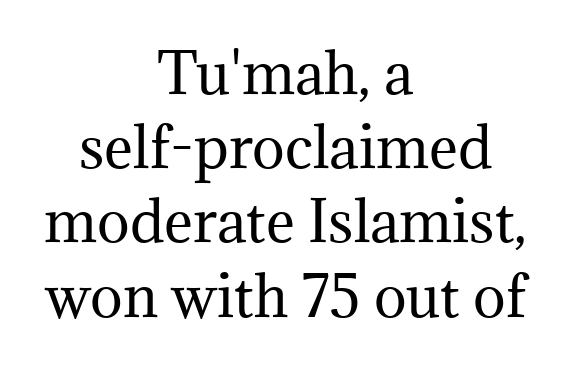
Q: Is the text bold? A: No.
Q: Is the text italic (slanted)? A: No, it is upright.
Q: Is the typeface a serif or a sans-serif typeface? A: Serif.
Q: Is the text underlined? A: No.
Q: How is the paragraph aligned? A: Centered.
Q: Is the spacing between letters normal or unusually wide? A: Normal.
Q: Is the spacing between lines tight, normal or loose? A: Normal.
Q: Width (condensed, normal, or wide)? A: Normal.
Q: Stroke contrast? A: Medium.
Q: x-height? A: Medium.
Q: Monospaced? A: No.
